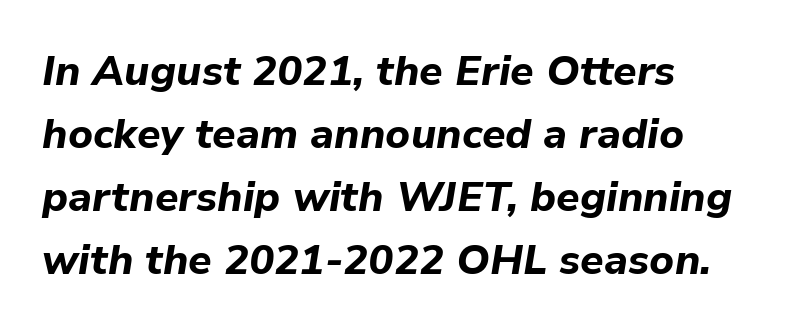
Q: Is the text bold? A: Yes.
Q: Is the text italic (slanted)? A: Yes, it leans right by about 9 degrees.
Q: Is the text underlined? A: No.
Q: How is the paragraph aligned? A: Left-aligned.
Q: Is the spacing between letters normal or unusually wide? A: Normal.
Q: Is the spacing between lines tight, normal or loose? A: Normal.
Q: Width (condensed, normal, or wide)? A: Normal.
Q: Stroke contrast? A: Low.
Q: x-height? A: Medium.
Q: Monospaced? A: No.
